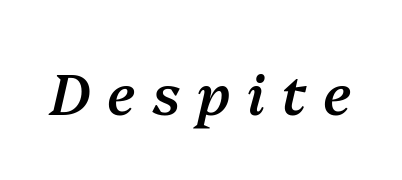
Q: Is the text bold? A: Semi-bold.
Q: Is the text italic (slanted)? A: Yes, it leans right by about 13 degrees.
Q: Is the text underlined? A: No.
Q: Is the spacing between letters normal or unusually wide? A: Unusually wide.
Q: Width (condensed, normal, or wide)? A: Normal.
Q: Stroke contrast? A: Medium.
Q: x-height? A: Medium.
Q: Monospaced? A: No.
